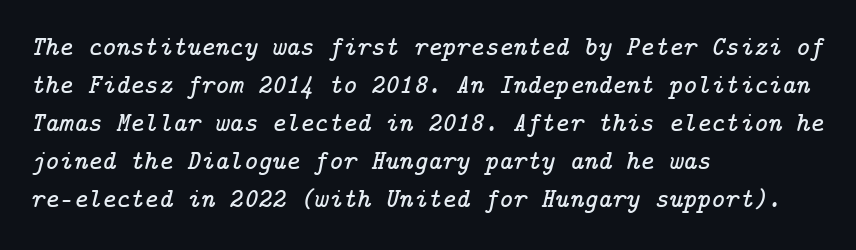
Q: Is the text italic (slanted)? A: Yes, it leans right by about 14 degrees.
Q: Is the text underlined? A: No.
Q: How is the paragraph aligned? A: Left-aligned.
Q: Is the spacing between letters normal or unusually wide? A: Normal.
Q: Is the spacing between lines tight, normal or loose? A: Normal.
